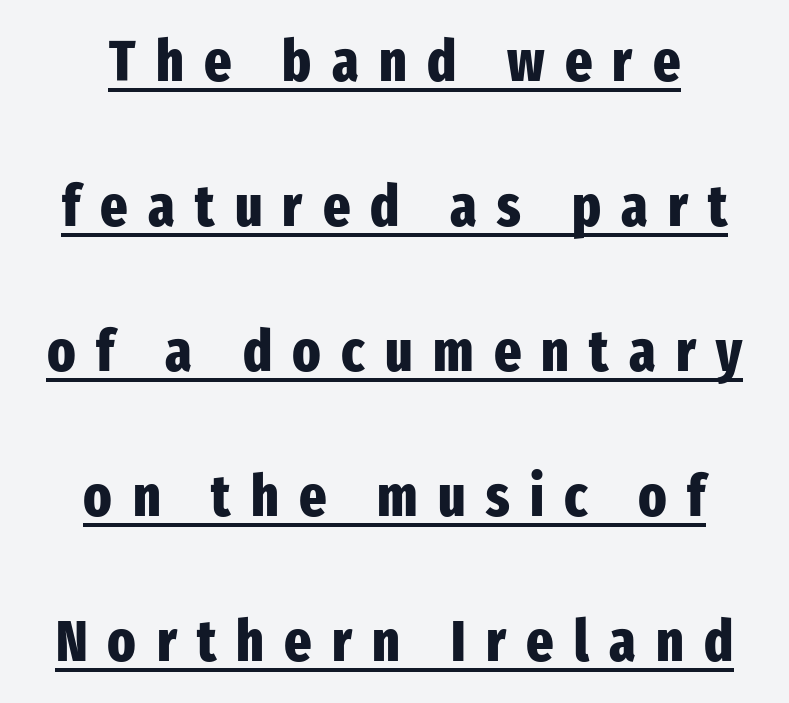
The image shows 58 px heavy, condensed sans-serif type, upright; set centered, loose line spacing (2.5x), unusually wide letter spacing (+0.35 em), underlined; low stroke contrast and a medium x-height.
